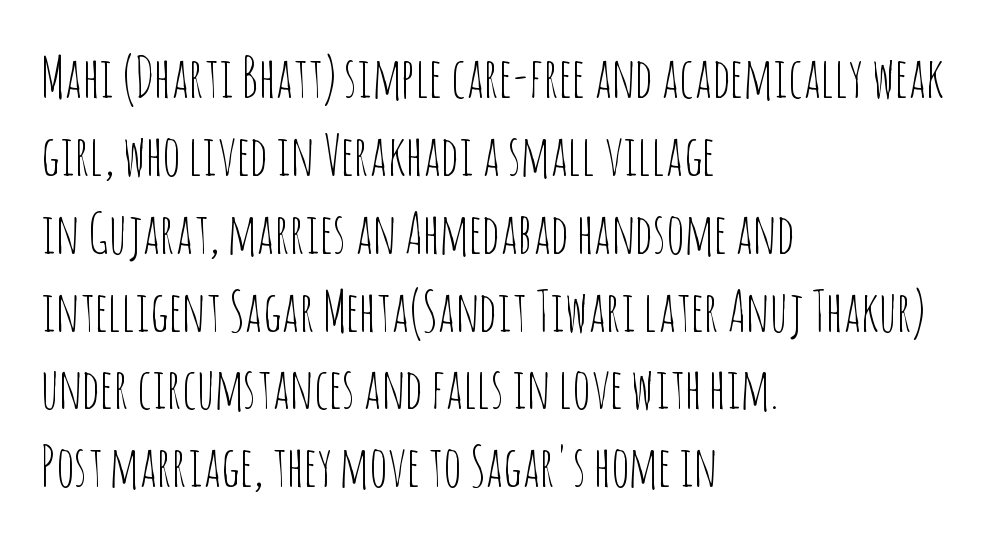
{"serif": "no", "italic": "no", "bold": "no", "weight": "thin", "width": "condensed", "stroke_contrast": "low", "x_height": "large", "monospaced": "no", "underline": "no", "align": "left", "line_spacing": "normal", "line_spacing_ratio": 1.39, "letter_spacing": "normal", "letter_spacing_em": 0.0, "glyph_px": 56}
